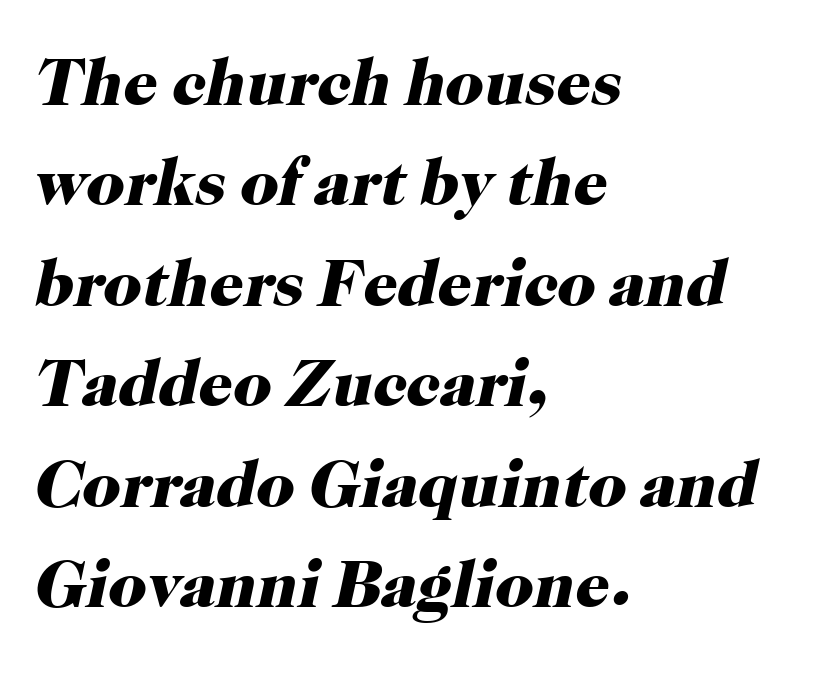
The image shows 67 px heavy serif type, italic (leaning right); set left-aligned, normal line spacing (1.5x), normal letter spacing, not underlined; high stroke contrast and a medium x-height.
